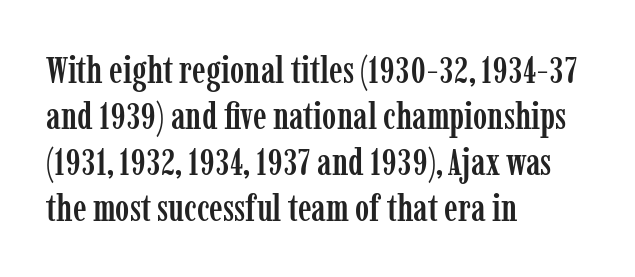
The image shows 38 px condensed serif type, upright; set left-aligned, line spacing 1.21x, normal letter spacing, not underlined; low stroke contrast and a medium x-height.
